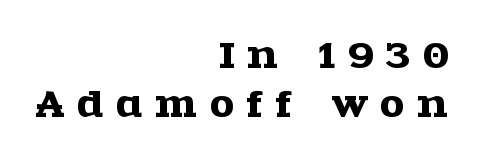
The baseline area is clear. Whoever set this chose a conventional vertical rhythm. You can tell from the footed stems that serif type was used. Does the lettering tilt? It doesn't — this is upright. Every row of glyphs terminates at an identical x-position on the right.
